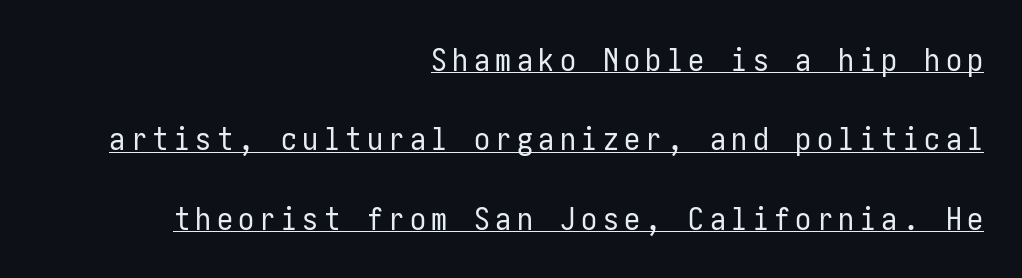
{"serif": "no", "italic": "no", "bold": "no", "weight": "regular", "width": "condensed", "stroke_contrast": "low", "x_height": "medium", "underline": "yes", "align": "right", "line_spacing": "loose", "line_spacing_ratio": 2.48, "glyph_px": 32}
